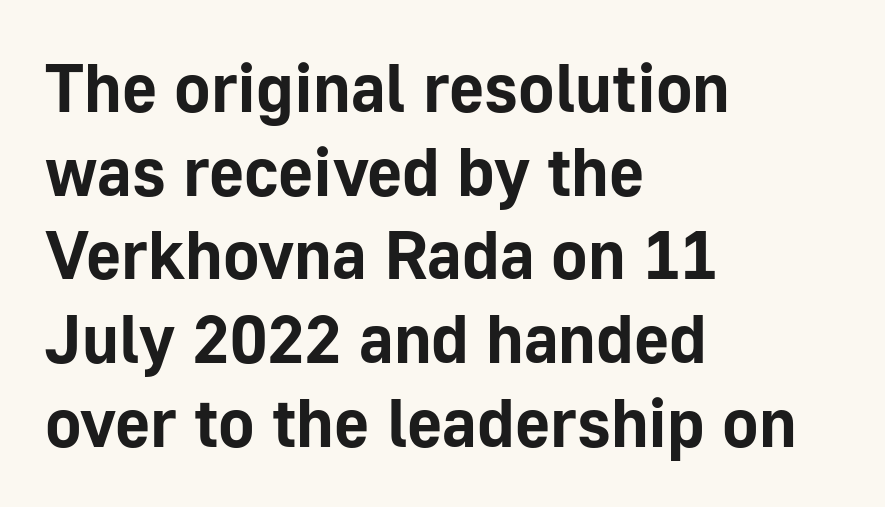
Q: Is the text bold? A: Yes.
Q: Is the text italic (slanted)? A: No, it is upright.
Q: Is the typeface a serif or a sans-serif typeface? A: Sans-serif.
Q: Is the text underlined? A: No.
Q: How is the paragraph aligned? A: Left-aligned.
Q: Is the spacing between letters normal or unusually wide? A: Normal.
Q: Width (condensed, normal, or wide)? A: Normal.
Q: Stroke contrast? A: Low.
Q: x-height? A: Medium.
Q: Monospaced? A: No.
